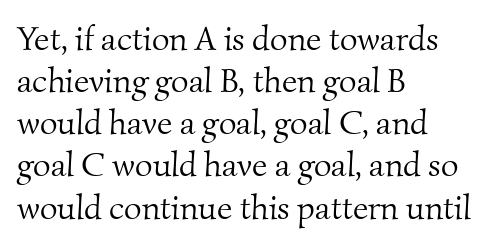
The image shows 34 px light serif type; set left-aligned, line spacing 1.24x, normal letter spacing, not underlined; medium stroke contrast and a small x-height.
